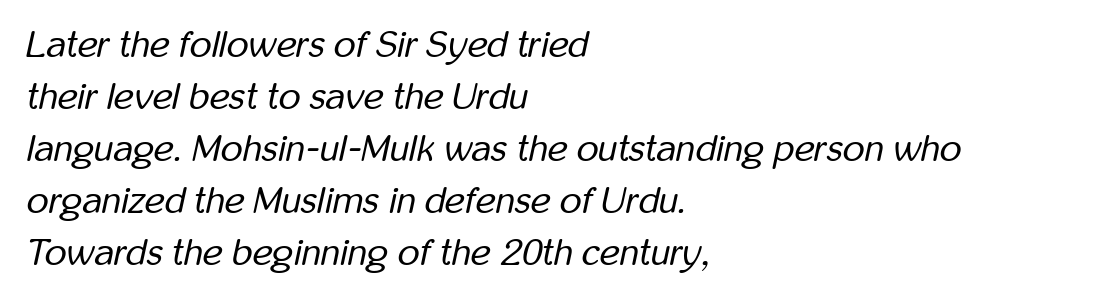
The axis of the letterforms is tilted away from vertical. Baseline-to-baseline distance is the conventional proportion of letter height. The cut favours lightness, reaching ordinary text weight at its darkest. This rendering uses left alignment, leaving the right contour irregular. Proportional: the letters do not fall into vertical columns. The baseline area is clear.
